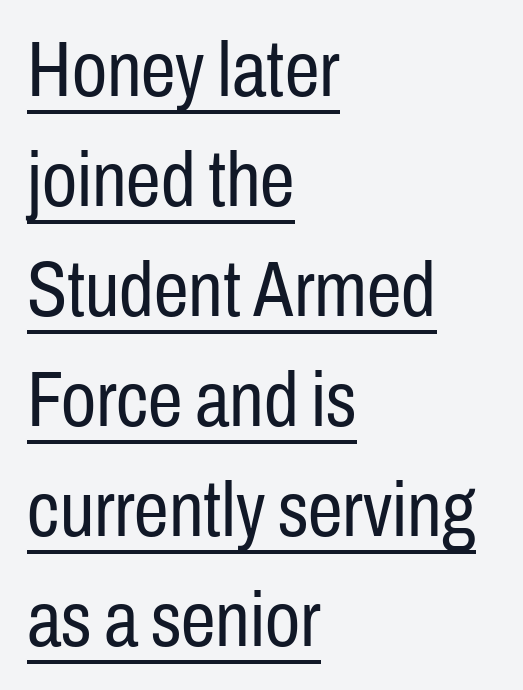
Q: Is the text bold? A: No.
Q: Is the text italic (slanted)? A: No, it is upright.
Q: Is the typeface a serif or a sans-serif typeface? A: Sans-serif.
Q: Is the text underlined? A: Yes.
Q: How is the paragraph aligned? A: Left-aligned.
Q: Is the spacing between letters normal or unusually wide? A: Normal.
Q: Is the spacing between lines tight, normal or loose? A: Normal.
Q: Width (condensed, normal, or wide)? A: Condensed.
Q: Stroke contrast? A: Low.
Q: x-height? A: Medium.
Q: Monospaced? A: No.
